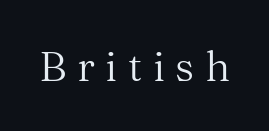
{"serif": "yes", "italic": "no", "bold": "no", "weight": "regular", "width": "normal", "stroke_contrast": "medium", "x_height": "medium", "monospaced": "no", "underline": "no", "letter_spacing": "wide", "letter_spacing_em": 0.25, "glyph_px": 42}
